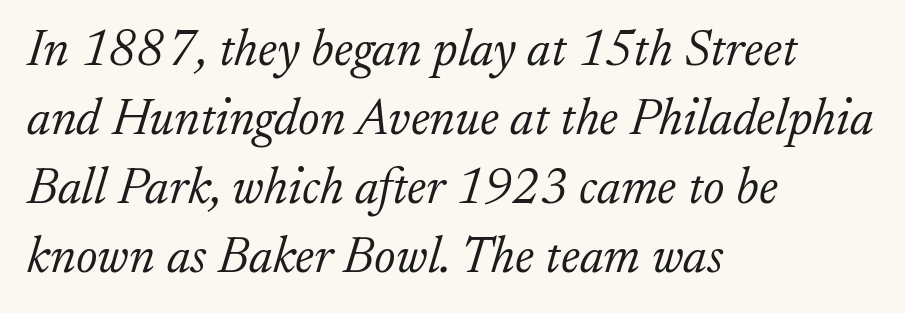
The image shows 51 px light serif type, italic (leaning right); set left-aligned, normal line spacing (1.35x), normal letter spacing, not underlined; low stroke contrast and a small x-height.
